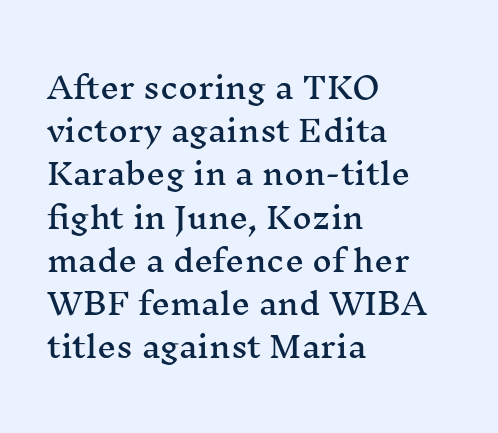
Q: Is the text italic (slanted)? A: No, it is upright.
Q: Is the typeface a serif or a sans-serif typeface? A: Serif.
Q: Is the text underlined? A: No.
Q: How is the paragraph aligned? A: Left-aligned.
Q: Is the spacing between letters normal or unusually wide? A: Normal.
Q: Is the spacing between lines tight, normal or loose? A: Normal.
Q: Width (condensed, normal, or wide)? A: Wide.
Q: Stroke contrast? A: Medium.
Q: x-height? A: Medium.
Q: Monospaced? A: No.
